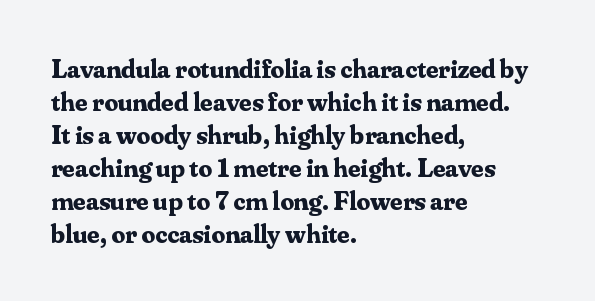
Q: Is the text bold? A: Yes.
Q: Is the text italic (slanted)? A: No, it is upright.
Q: Is the text underlined? A: No.
Q: How is the paragraph aligned? A: Left-aligned.
Q: Is the spacing between letters normal or unusually wide? A: Normal.
